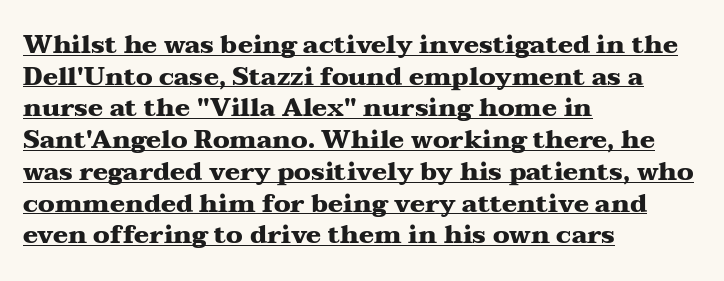
The rag falls on the right side of this text block. Vertical spacing — default. You can see a thin bar hugging the bottom of the glyphs. Emphasis by weight is at full strength: bold. These lines were composed using upright roman letters.
